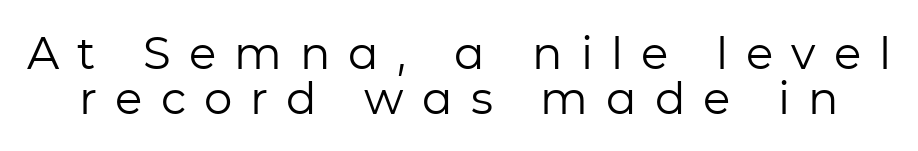
Q: Is the text bold? A: No.
Q: Is the text italic (slanted)? A: No, it is upright.
Q: Is the typeface a serif or a sans-serif typeface? A: Sans-serif.
Q: Is the text underlined? A: No.
Q: Is the spacing between letters normal or unusually wide? A: Unusually wide.
Q: Is the spacing between lines tight, normal or loose? A: Tight.
Q: Width (condensed, normal, or wide)? A: Normal.
Q: Stroke contrast? A: Low.
Q: x-height? A: Medium.
Q: Monospaced? A: No.
